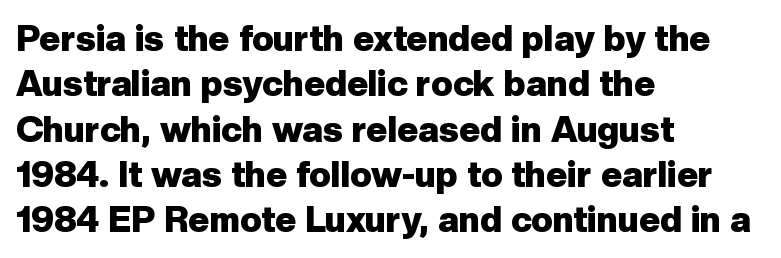
The image shows 36 px heavy sans-serif type, upright; set left-aligned, normal line spacing (1.26x), normal letter spacing, not underlined; low stroke contrast and a medium x-height.
